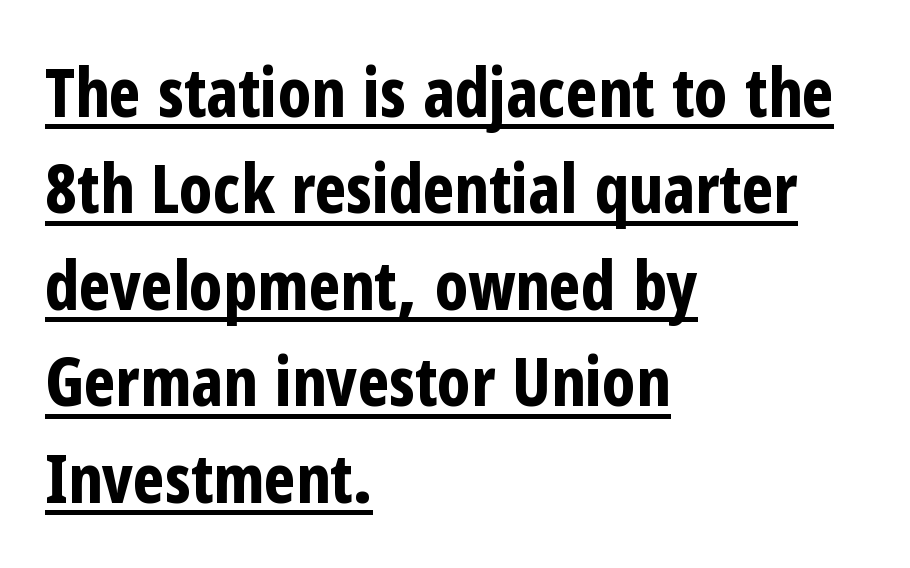
The image shows 67 px bold, condensed sans-serif type, upright; set left-aligned, normal line spacing (1.44x), normal letter spacing, underlined; low stroke contrast and a medium x-height.
